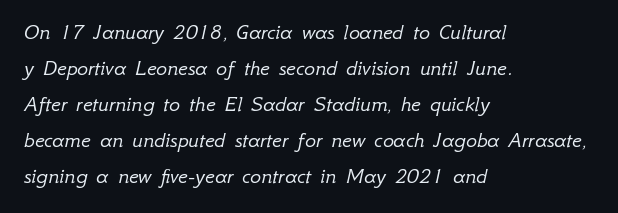
The image shows 23 px text type, italic (leaning right); set left-aligned, normal line spacing (1.56x), normal letter spacing, not underlined.
